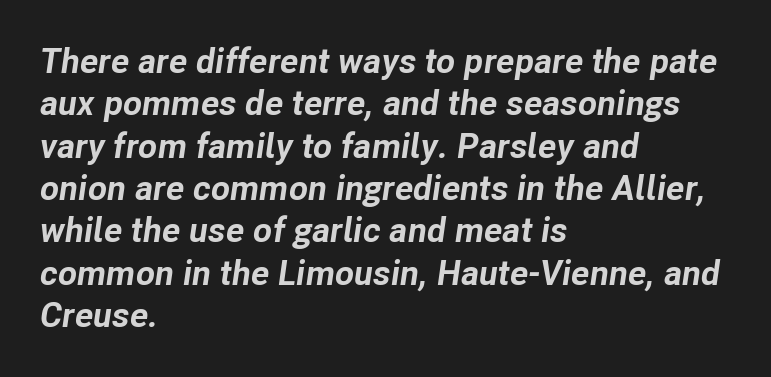
The image shows 35 px bold type, italic (leaning right); set left-aligned, line spacing 1.21x, normal letter spacing, not underlined; low stroke contrast and a medium x-height.
